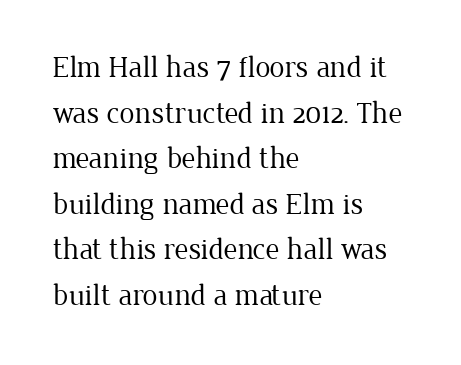
The image shows 30 px regular-weight serif type, upright; set left-aligned, normal line spacing (1.52x), normal letter spacing, not underlined; low stroke contrast and a medium x-height.
